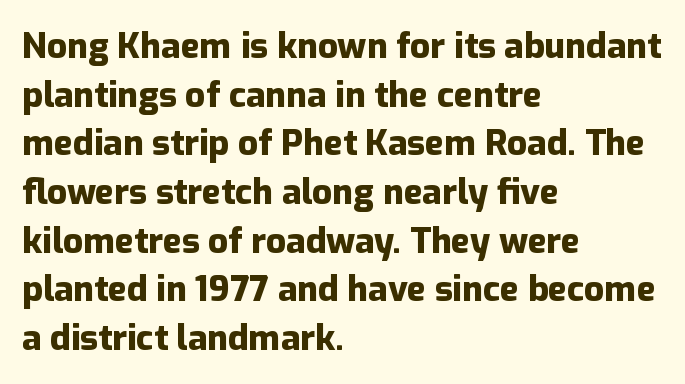
Q: Is the text bold? A: Yes.
Q: Is the text italic (slanted)? A: No, it is upright.
Q: Is the typeface a serif or a sans-serif typeface? A: Sans-serif.
Q: Is the text underlined? A: No.
Q: How is the paragraph aligned? A: Left-aligned.
Q: Is the spacing between letters normal or unusually wide? A: Normal.
Q: Is the spacing between lines tight, normal or loose? A: Normal.
Q: Width (condensed, normal, or wide)? A: Normal.
Q: Stroke contrast? A: Low.
Q: x-height? A: Medium.
Q: Monospaced? A: No.
